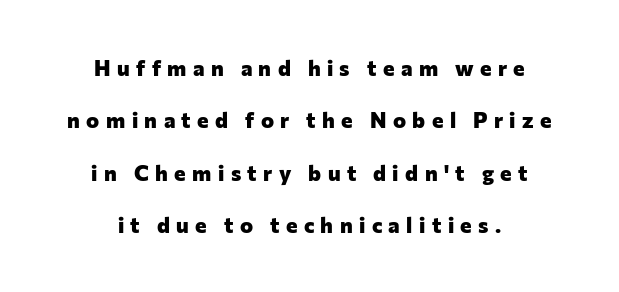
Ascenders rise straight up at ninety degrees. Set as a true bold cut, around the 700 mark. Leading is clearly above the norm, producing a sparse column. Words float on clear page, feet unadorned. Where is the straight margin? There isn't one; the lines are centered.
